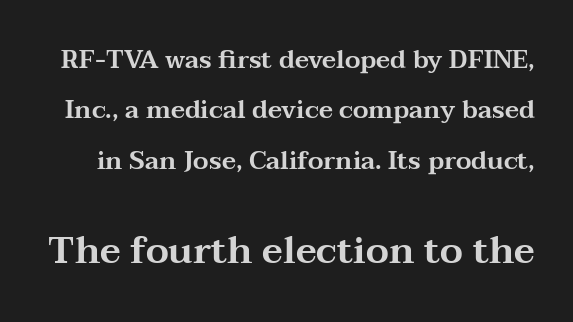
Q: Is the text italic (slanted)? A: No, it is upright.
Q: Is the typeface a serif or a sans-serif typeface? A: Serif.
Q: Is the text underlined? A: No.
Q: Is the spacing between letters normal or unusually wide? A: Normal.
Q: Is the spacing between lines tight, normal or loose? A: Loose.
Q: Which block of text is set in a larger size, the first (top) or the second (bottom)? A: The second (bottom) one.
Q: Width (condensed, normal, or wide)? A: Wide.
Q: Stroke contrast? A: Medium.
Q: x-height? A: Medium.
Q: Monospaced? A: No.
